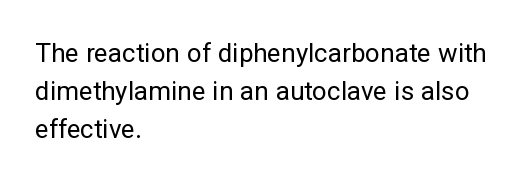
{"italic": "no", "bold": "no", "underline": "no", "align": "left", "line_spacing": "normal", "line_spacing_ratio": 1.46, "letter_spacing": "normal", "letter_spacing_em": 0.0, "glyph_px": 26}
